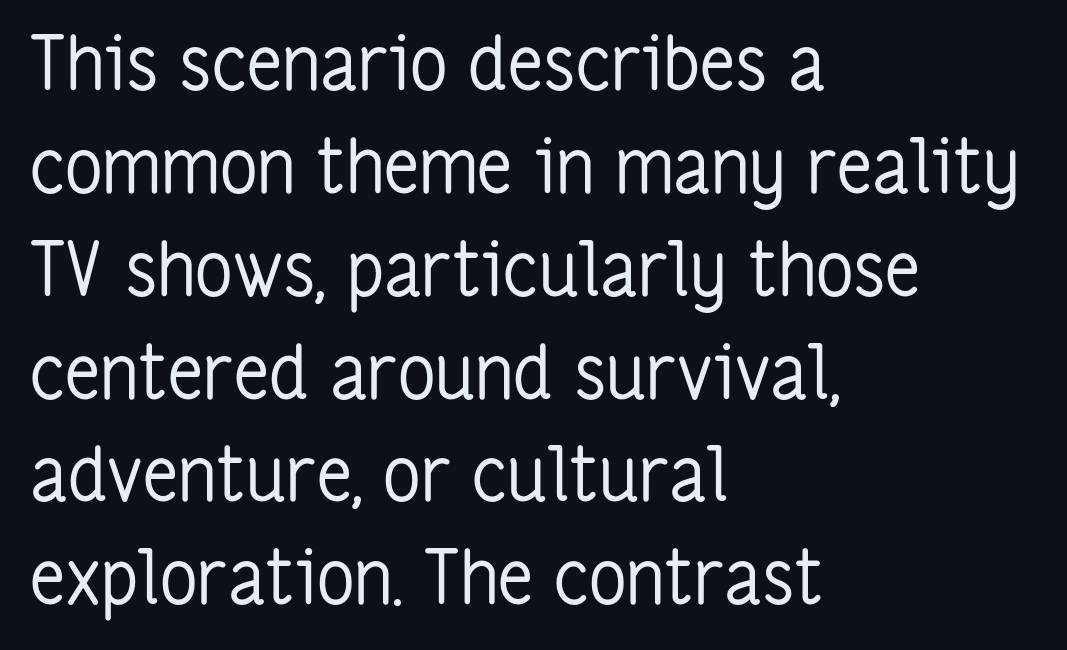
Q: Is the text bold? A: No.
Q: Is the text italic (slanted)? A: No, it is upright.
Q: Is the typeface a serif or a sans-serif typeface? A: Sans-serif.
Q: Is the text underlined? A: No.
Q: How is the paragraph aligned? A: Left-aligned.
Q: Is the spacing between letters normal or unusually wide? A: Normal.
Q: Is the spacing between lines tight, normal or loose? A: Normal.
Q: Width (condensed, normal, or wide)? A: Condensed.
Q: Stroke contrast? A: Low.
Q: x-height? A: Medium.
Q: Monospaced? A: No.
